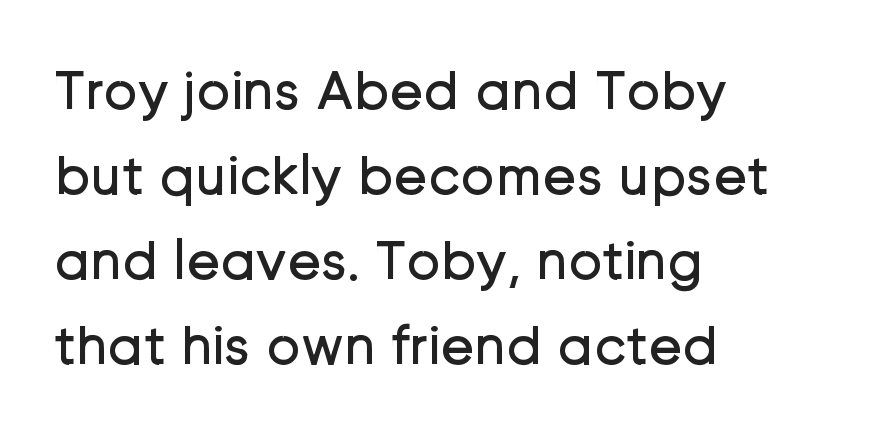
The image shows 57 px regular-weight sans-serif type, upright; set left-aligned, normal line spacing (1.49x), normal letter spacing, not underlined; low stroke contrast and a medium x-height.
